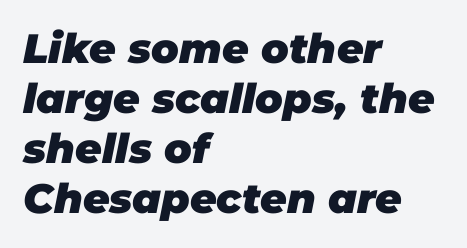
Q: Is the text bold? A: Yes.
Q: Is the text italic (slanted)? A: Yes, it leans right by about 11 degrees.
Q: Is the text underlined? A: No.
Q: How is the paragraph aligned? A: Left-aligned.
Q: Is the spacing between letters normal or unusually wide? A: Normal.
Q: Width (condensed, normal, or wide)? A: Normal.
Q: Stroke contrast? A: Low.
Q: x-height? A: Large.
Q: Monospaced? A: No.
